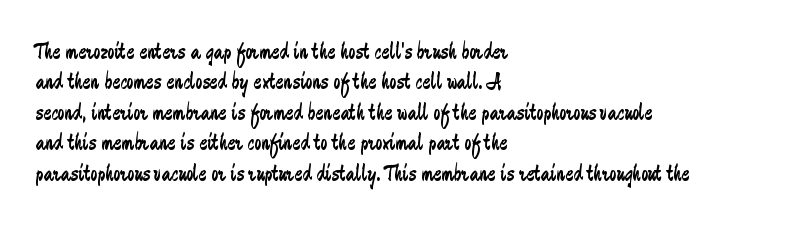
Q: Is the text bold? A: No.
Q: Is the text italic (slanted)? A: Yes.
Q: Is the text underlined? A: No.
Q: How is the paragraph aligned? A: Left-aligned.
Q: Is the spacing between letters normal or unusually wide? A: Normal.
Q: Is the spacing between lines tight, normal or loose? A: Normal.
